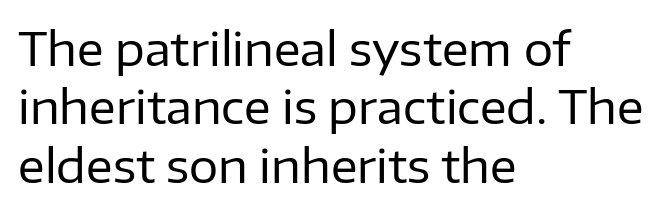
Q: Is the text bold? A: No.
Q: Is the text italic (slanted)? A: No, it is upright.
Q: Is the typeface a serif or a sans-serif typeface? A: Sans-serif.
Q: Is the text underlined? A: No.
Q: How is the paragraph aligned? A: Left-aligned.
Q: Is the spacing between letters normal or unusually wide? A: Normal.
Q: Is the spacing between lines tight, normal or loose? A: Normal.
Q: Width (condensed, normal, or wide)? A: Normal.
Q: Stroke contrast? A: Low.
Q: x-height? A: Medium.
Q: Monospaced? A: No.
